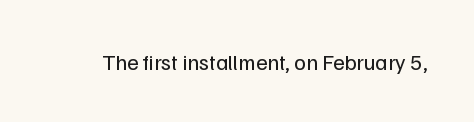
The space directly below the letters is spotless. Quick note: not italic, upright. The line texture is even and compact thanks to regular tracking. These glyphs show unthickened strokes, regular width or finer.
